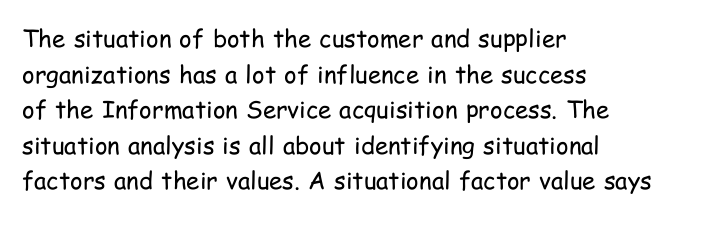
{"italic": "no", "bold": "no", "underline": "no", "align": "left", "line_spacing": "normal", "line_spacing_ratio": 1.48, "letter_spacing": "normal", "letter_spacing_em": 0.0, "glyph_px": 24}
